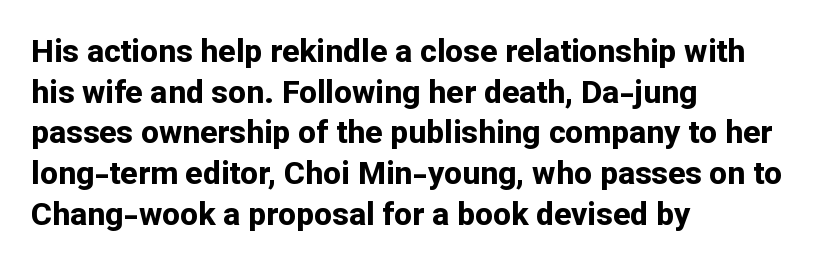
The glyphs have the mass of a bold cut. Rows of type keep a routine distance in the vertical direction. The typography opts for an upright posture over an oblique one. Varying glyph widths throughout — classic text-font behaviour. Visually the block forms a straight wall on the left and a jagged coastline on the right.
